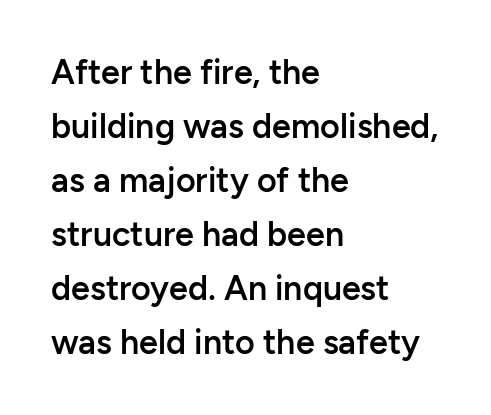
{"serif": "no", "italic": "no", "bold": "semi", "weight": "semibold", "width": "normal", "stroke_contrast": "low", "x_height": "medium", "monospaced": "no", "underline": "no", "align": "left", "line_spacing": "normal", "line_spacing_ratio": 1.59, "letter_spacing": "normal", "letter_spacing_em": 0.0, "glyph_px": 34}
